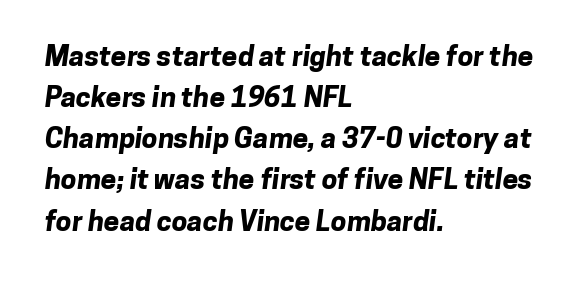
{"serif": "no", "bold": "yes", "weight": "bold", "width": "normal", "stroke_contrast": "low", "x_height": "medium", "monospaced": "no", "underline": "no", "align": "left", "line_spacing": "normal", "line_spacing_ratio": 1.47, "letter_spacing": "normal", "letter_spacing_em": 0.0, "glyph_px": 28}
